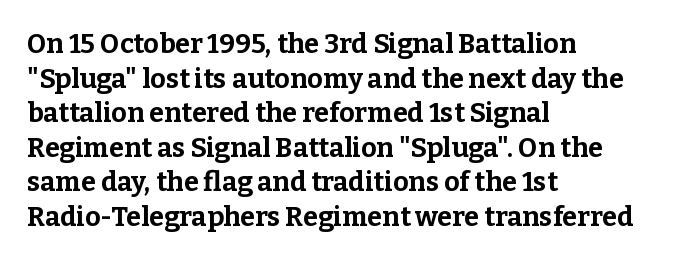
{"italic": "no", "bold": "yes", "underline": "no", "align": "left", "line_spacing": "normal", "line_spacing_ratio": 1.28, "letter_spacing": "normal", "letter_spacing_em": 0.0, "glyph_px": 27}
